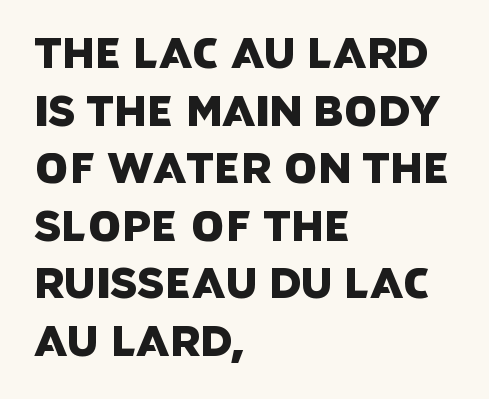
Short and long lines alike share a common starting point at left. The rendering uses natural spacing where letterforms have individual widths. Honestly, there is no underline to notice here at all. Reading down the column, the eye jumps a familiar distance to each next line.
